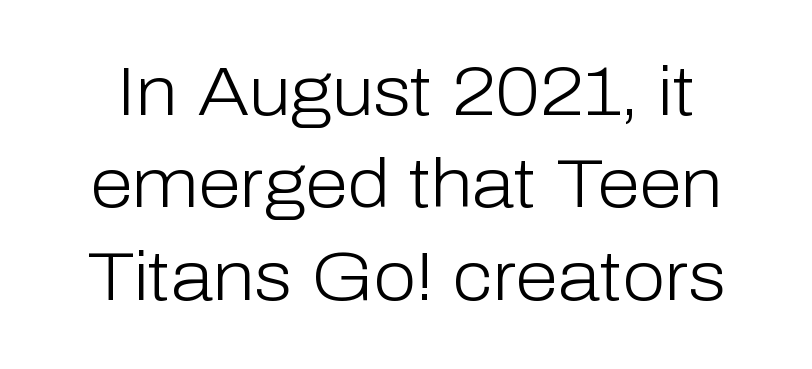
{"serif": "no", "italic": "no", "bold": "no", "weight": "light", "width": "normal", "stroke_contrast": "low", "x_height": "medium", "monospaced": "no", "underline": "no", "line_spacing": "normal", "line_spacing_ratio": 1.34, "letter_spacing": "normal", "letter_spacing_em": 0.0, "glyph_px": 69}
